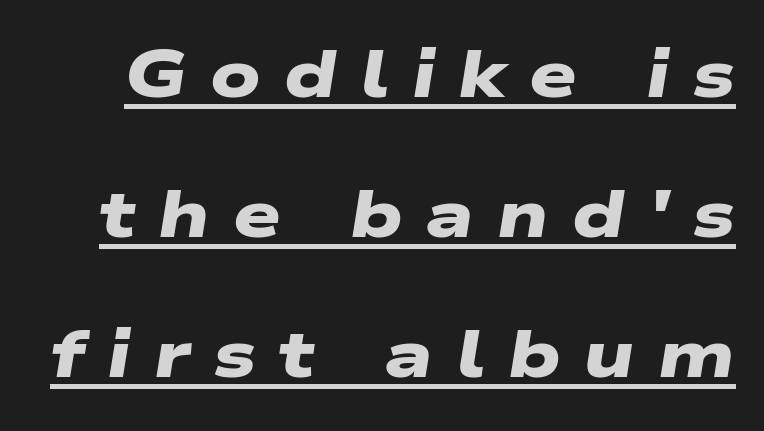
How would I describe the line gaps? Wide and relaxed. The line texture is sparse and dotted thanks to wide tracking. Heavy-handed strokes throughout: this text is bold. Look at the bottom of the vertical strokes: they stop flat, with no serifs.
